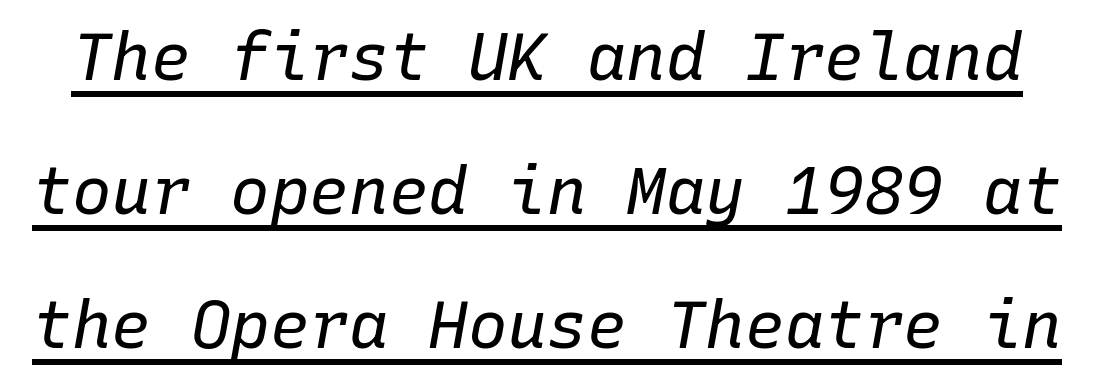
The image shows 66 px regular-weight type, italic (leaning right), monospaced; set loose line spacing (2.03x), normal letter spacing, underlined; low stroke contrast and a medium x-height.
